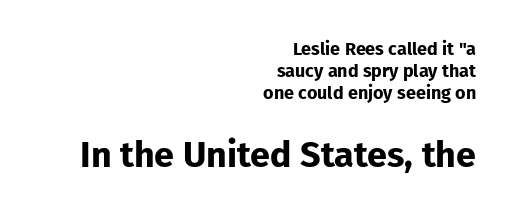
The image shows 36 px bold sans-serif type, upright; set right-aligned, line spacing 1.22x, normal letter spacing, not underlined; the second (bottom) block is 2.0x larger; low stroke contrast and a medium x-height.
